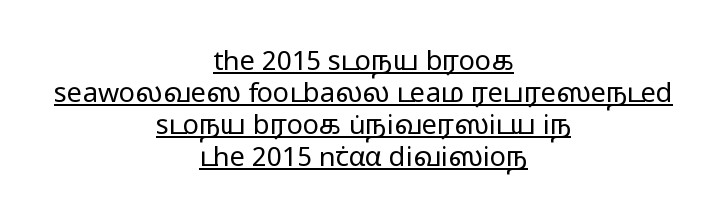
No italicization has been applied; the sample stays upright. Casual observation: everything's sitting right in the middle. Check the space under the baseline: a stroke is drawn there. Each stroke keeps to a modest, everyday thickness or less. Glyph-to-glyph distance matches everyday printed text.
